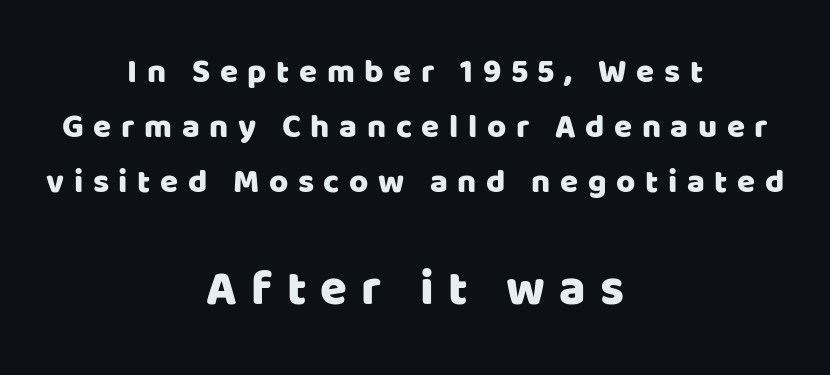
{"serif": "no", "italic": "no", "width": "normal", "stroke_contrast": "low", "x_height": "large", "monospaced": "no", "underline": "no", "align": "center", "line_spacing": "normal", "line_spacing_ratio": 1.66, "letter_spacing": "wide", "letter_spacing_em": 0.29, "larger_block": "second", "size_ratio": 1.48, "glyph_px": 49}
